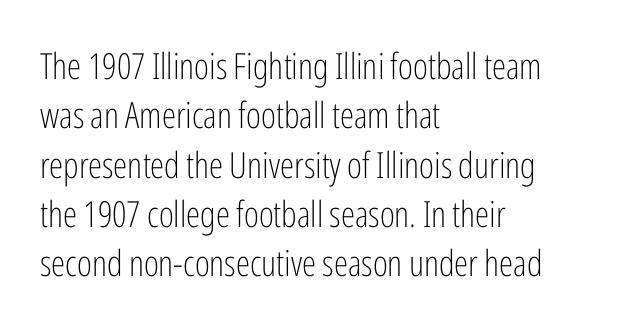
Q: Is the text bold? A: No.
Q: Is the text italic (slanted)? A: No, it is upright.
Q: Is the typeface a serif or a sans-serif typeface? A: Sans-serif.
Q: Is the text underlined? A: No.
Q: How is the paragraph aligned? A: Left-aligned.
Q: Is the spacing between letters normal or unusually wide? A: Normal.
Q: Is the spacing between lines tight, normal or loose? A: Normal.
Q: Width (condensed, normal, or wide)? A: Condensed.
Q: Stroke contrast? A: Low.
Q: x-height? A: Medium.
Q: Monospaced? A: No.
